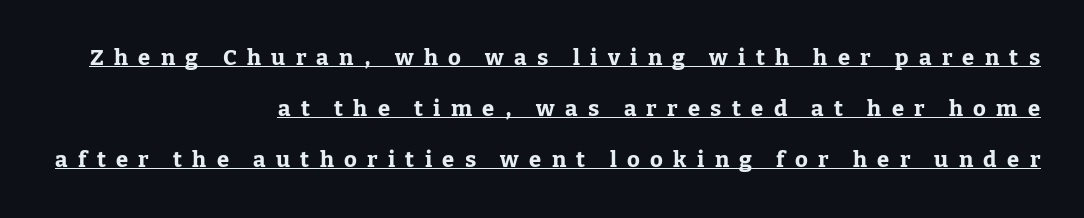
The designer dialed line spacing up above the default. Horizontal alignment here is rightward, an uncommon choice for prose. Someone cranked the tracking dial way up on this one. Decoration check: the copy is underlined.
